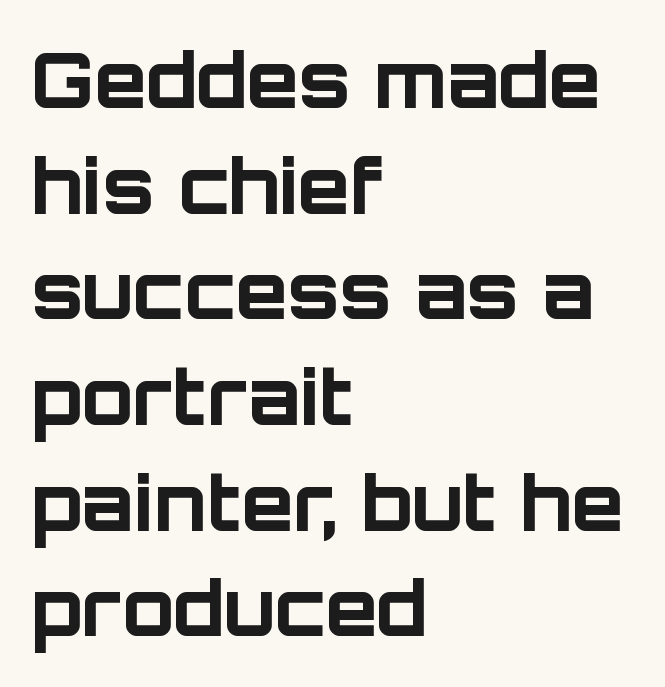
I'd call this a sans setting — the letters go barefoot. Alignment: flush left. You can tell it's not italic because the verticals are truly vertical. The space directly below the letters is spotless. The rendering keeps characters at their native spacing.
